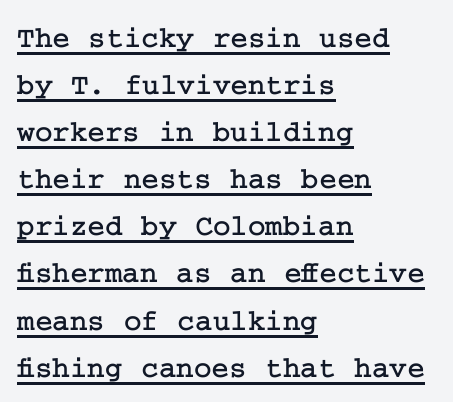
Posture: vertical. A student would call this left alignment; a typographer would say flush left, rag right. Does the type have serifs? Yes, each stem ends in a small foot. Students, note that the glyphs here touch the page at normal intervals. This rendering features underlined lettering.
